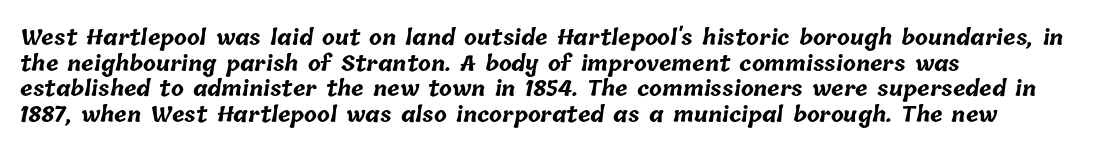
{"bold": "yes", "underline": "no", "align": "left", "line_spacing_ratio": 1.22, "letter_spacing": "normal", "letter_spacing_em": 0.0, "glyph_px": 21}
